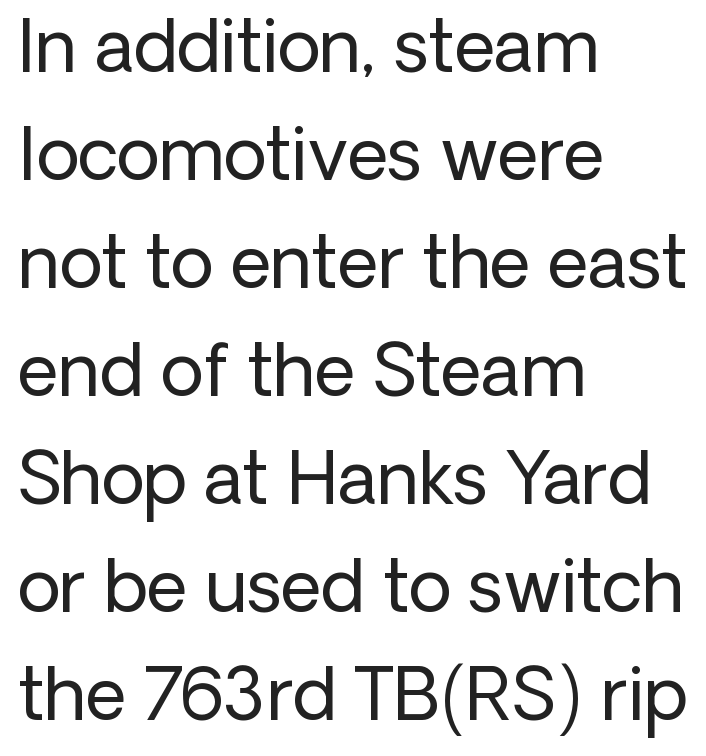
Q: Is the text bold? A: No.
Q: Is the text italic (slanted)? A: No, it is upright.
Q: Is the typeface a serif or a sans-serif typeface? A: Sans-serif.
Q: Is the text underlined? A: No.
Q: How is the paragraph aligned? A: Left-aligned.
Q: Is the spacing between letters normal or unusually wide? A: Normal.
Q: Is the spacing between lines tight, normal or loose? A: Normal.
Q: Width (condensed, normal, or wide)? A: Normal.
Q: Stroke contrast? A: Low.
Q: x-height? A: Medium.
Q: Monospaced? A: No.
